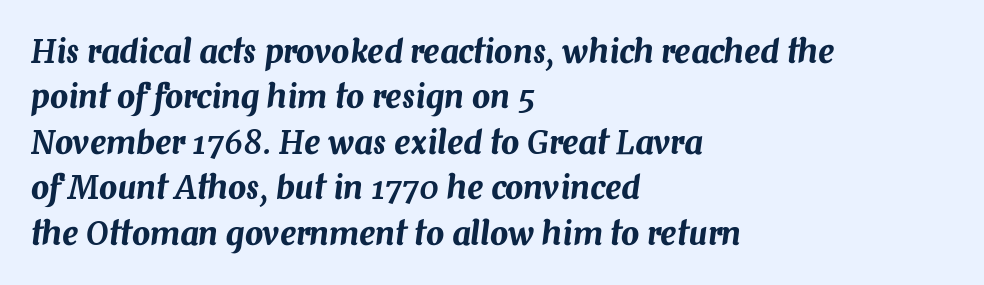
The image shows 32 px text type, italic (leaning right); set left-aligned, normal line spacing (1.42x), normal letter spacing, not underlined; medium stroke contrast and a medium x-height.
